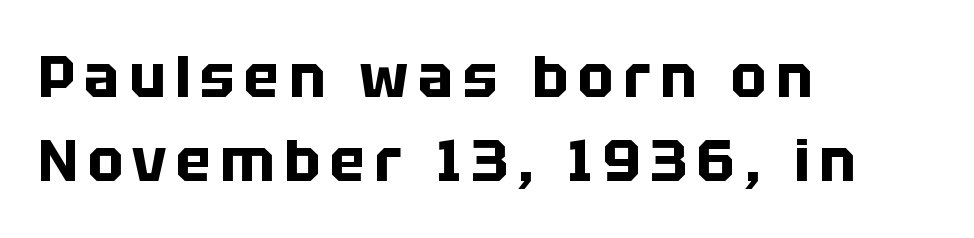
{"serif": "no", "italic": "no", "bold": "yes", "weight": "bold", "width": "normal", "stroke_contrast": "low", "x_height": "large", "monospaced": "no", "underline": "no", "align": "left", "line_spacing": "normal", "line_spacing_ratio": 1.43, "glyph_px": 59}
